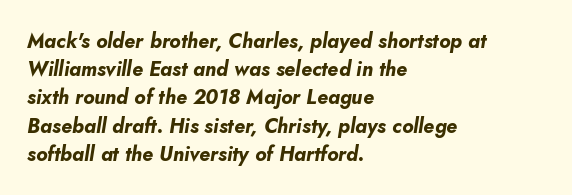
Q: Is the text bold? A: Yes.
Q: Is the text italic (slanted)? A: Yes, it leans right by about 10 degrees.
Q: Is the text underlined? A: No.
Q: How is the paragraph aligned? A: Left-aligned.
Q: Is the spacing between letters normal or unusually wide? A: Normal.
Q: Is the spacing between lines tight, normal or loose? A: Normal.
